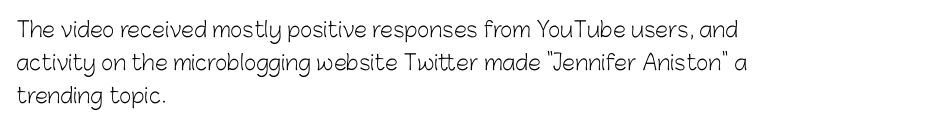
The image shows 21 px text type, upright; set left-aligned, normal line spacing (1.58x), normal letter spacing, not underlined.
